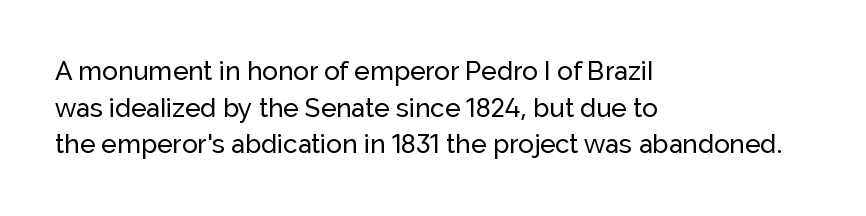
{"italic": "no", "underline": "no", "align": "left", "line_spacing": "normal", "line_spacing_ratio": 1.41, "letter_spacing": "normal", "letter_spacing_em": 0.0, "glyph_px": 26}
